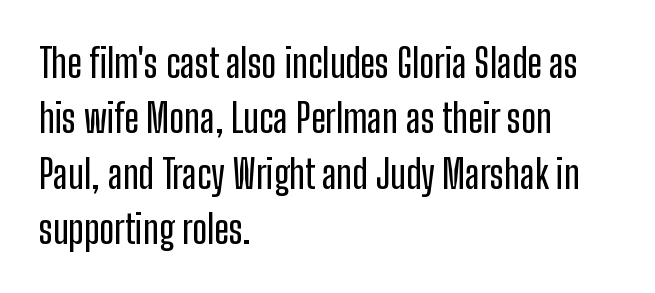
The letters advance in unequal steps, a hallmark of proportional type. The ragged edge is on the right, which tells us the setting is flush left. Default kerning and tracking; the words read as compact shapes. Quick note: not italic, upright.
